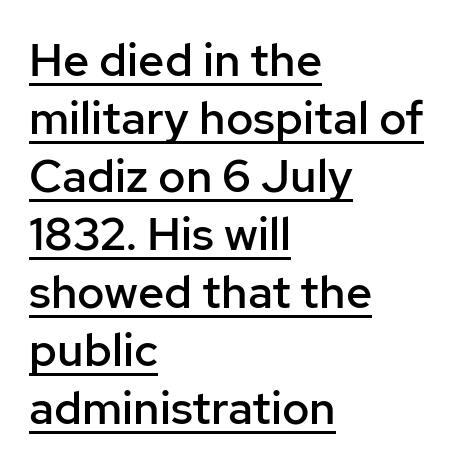
{"serif": "no", "italic": "no", "bold": "semi", "weight": "semibold", "width": "normal", "stroke_contrast": "low", "x_height": "medium", "monospaced": "no", "underline": "yes", "align": "left", "line_spacing": "normal", "line_spacing_ratio": 1.26, "letter_spacing": "normal", "letter_spacing_em": 0.0, "glyph_px": 46}
